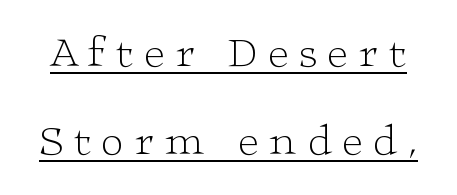
{"serif": "yes", "italic": "no", "bold": "no", "weight": "light", "width": "wide", "stroke_contrast": "low", "x_height": "medium", "monospaced": "no", "underline": "yes", "line_spacing": "loose", "line_spacing_ratio": 1.99, "letter_spacing": "wide", "letter_spacing_em": 0.24, "glyph_px": 44}
